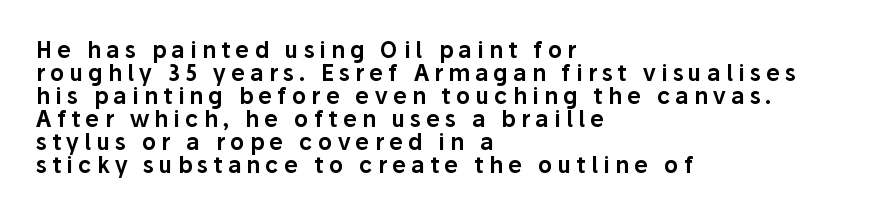
{"italic": "no", "underline": "no", "align": "left", "line_spacing": "tight", "line_spacing_ratio": 1.05, "letter_spacing": "wide", "letter_spacing_em": 0.24, "glyph_px": 22}
